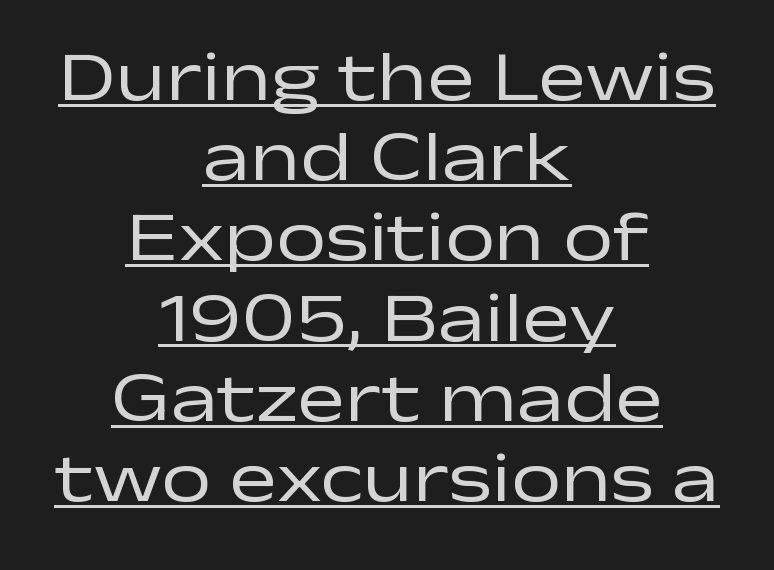
The image shows 71 px regular-weight, wide sans-serif type, upright; set centered, tight line spacing (1.13x), normal letter spacing, underlined; low stroke contrast and a medium x-height.
